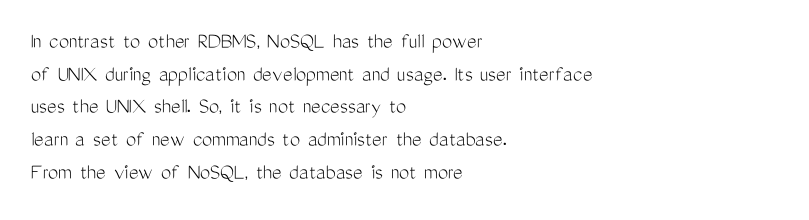
The image shows 23 px text type, upright; set left-aligned, normal line spacing (1.42x), normal letter spacing, not underlined.
